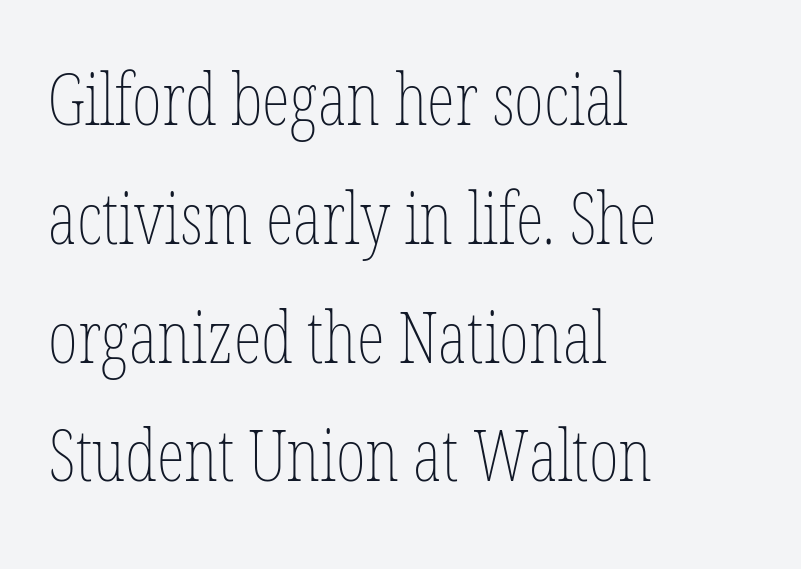
The image shows 72 px thin, condensed type, upright; set left-aligned, normal line spacing (1.65x), normal letter spacing, not underlined; low stroke contrast and a medium x-height.
